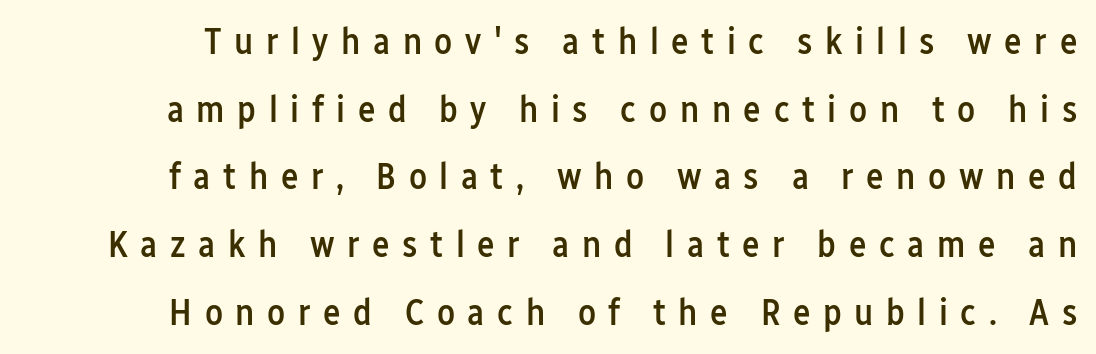
The image shows 37 px semibold, condensed sans-serif type, upright; set line spacing 1.83x, unusually wide letter spacing (+0.34 em), not underlined; low stroke contrast and a medium x-height.
